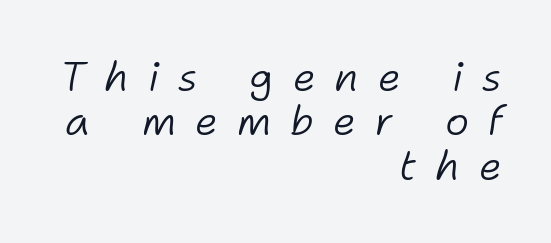
Q: Is the text bold? A: No.
Q: Is the text italic (slanted)? A: Yes, it leans right by about 11 degrees.
Q: Is the text underlined? A: No.
Q: How is the paragraph aligned? A: Right-aligned.
Q: Is the spacing between letters normal or unusually wide? A: Unusually wide.
Q: Is the spacing between lines tight, normal or loose? A: Tight.
Q: Width (condensed, normal, or wide)? A: Normal.
Q: Stroke contrast? A: Low.
Q: x-height? A: Medium.
Q: Monospaced? A: No.
